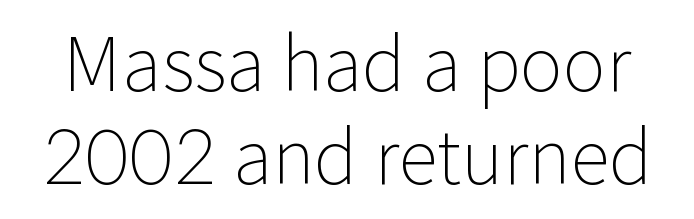
{"serif": "no", "italic": "no", "bold": "no", "weight": "light", "width": "normal", "stroke_contrast": "low", "x_height": "medium", "monospaced": "no", "underline": "no", "line_spacing": "normal", "line_spacing_ratio": 1.27, "letter_spacing": "normal", "letter_spacing_em": 0.0, "glyph_px": 73}
